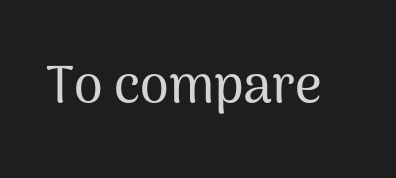
These lines keep a tight, regular rhythm from letter to letter. Underlining? Definitely not there. Style check: upright. Nope, no serifs anywhere on these letters. You could not count columns in this text — the font is proportionally spaced.
